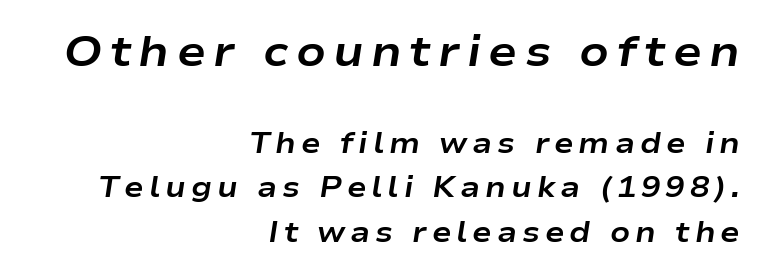
Every row of glyphs terminates at an identical x-position on the right. The foot of each line stays bare and open. Each new line begins a customary step beneath the previous one. Think of a printed novel: that variable character pitch is what you see here. Does the weight exceed regular? Yes, all the way to bold. Here the first block reads like a headline and the second like body copy.
